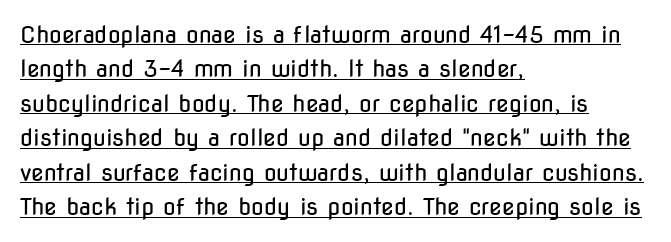
Q: Is the text bold? A: No.
Q: Is the text italic (slanted)? A: No, it is upright.
Q: Is the text underlined? A: Yes.
Q: How is the paragraph aligned? A: Left-aligned.
Q: Is the spacing between letters normal or unusually wide? A: Normal.
Q: Is the spacing between lines tight, normal or loose? A: Normal.
